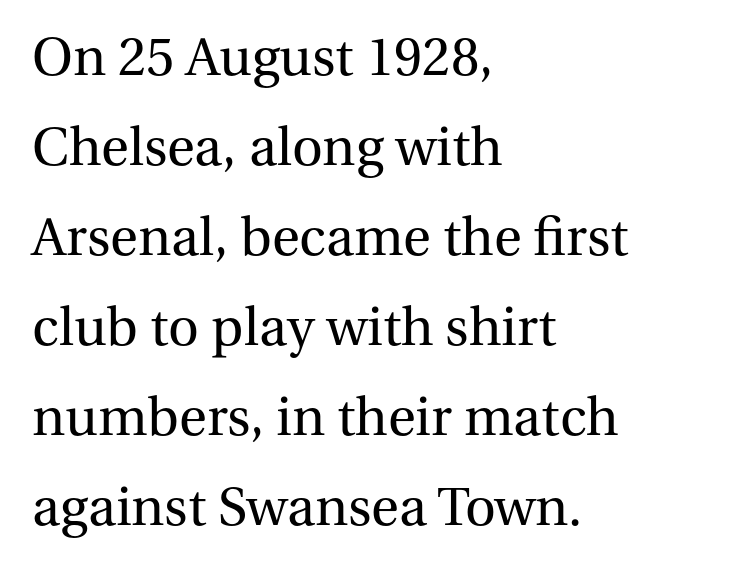
{"serif": "yes", "italic": "no", "bold": "no", "weight": "regular", "width": "normal", "stroke_contrast": "medium", "x_height": "medium", "monospaced": "no", "underline": "no", "align": "left", "line_spacing": "normal", "line_spacing_ratio": 1.58, "letter_spacing": "normal", "letter_spacing_em": 0.0, "glyph_px": 57}
